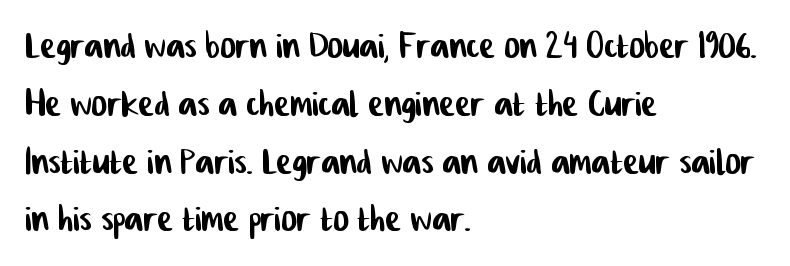
The image shows 47 px condensed sans-serif type; set left-aligned, line spacing 1.23x, normal letter spacing, not underlined; low stroke contrast and a medium x-height.
